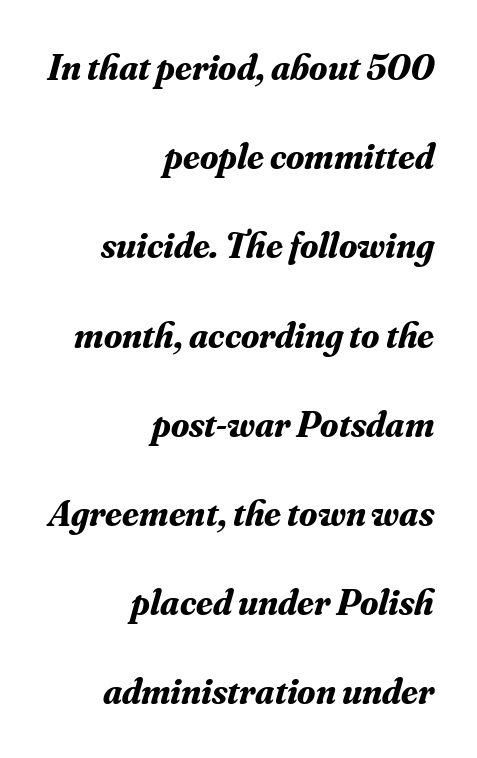
The passage shown is not underscored anywhere. In terms of leading, this rendering errs on the spacious side. The passage shown is emphatically bold. If you drew a ruler down the right edge, every line would touch it. Little horizontal feet cap the strokes, marking this as serif type.
